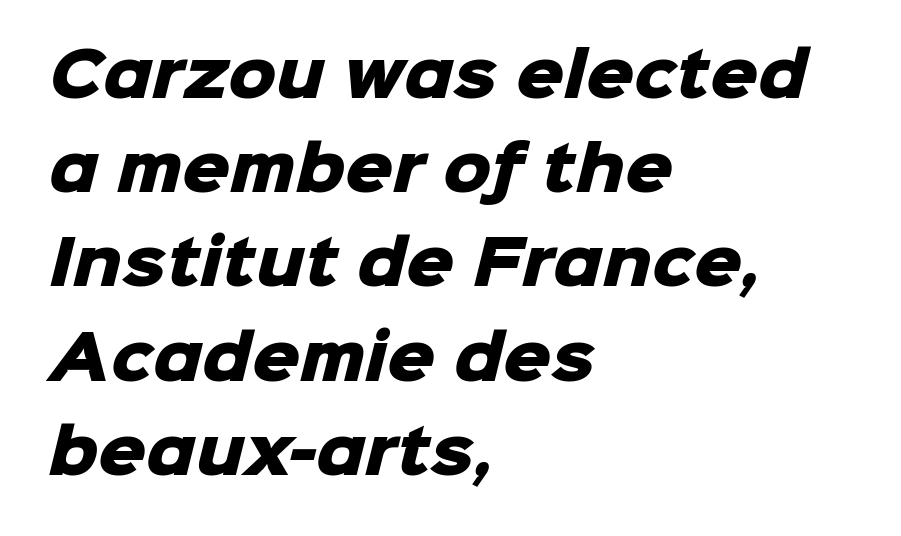
The image shows 60 px heavy sans-serif type; set left-aligned, normal line spacing (1.57x), normal letter spacing, not underlined; low stroke contrast and a medium x-height.
